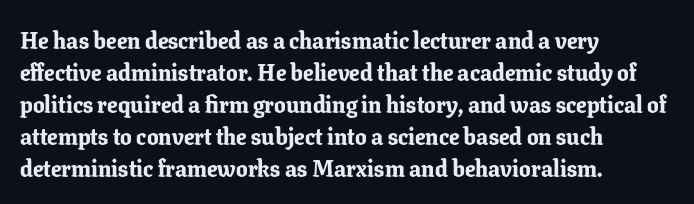
The image shows 23 px bold type, upright; set left-aligned, normal line spacing (1.39x), normal letter spacing, not underlined.
